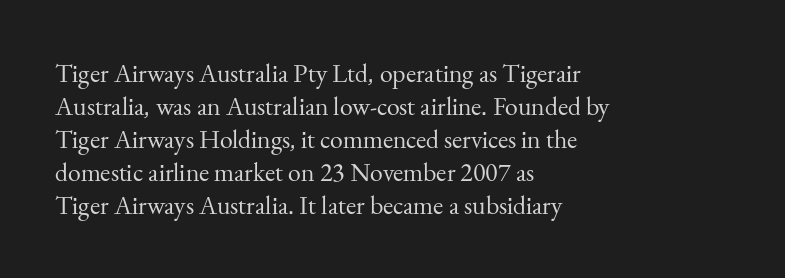
{"italic": "no", "bold": "no", "underline": "no", "align": "left", "line_spacing": "normal", "line_spacing_ratio": 1.27, "letter_spacing": "normal", "letter_spacing_em": 0.0, "glyph_px": 26}
